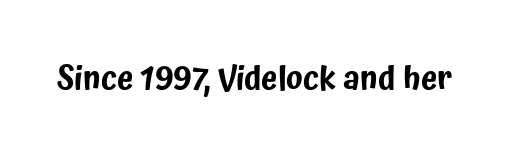
The image shows 33 px condensed sans-serif type, upright; set normal letter spacing, not underlined; low stroke contrast and a medium x-height.
